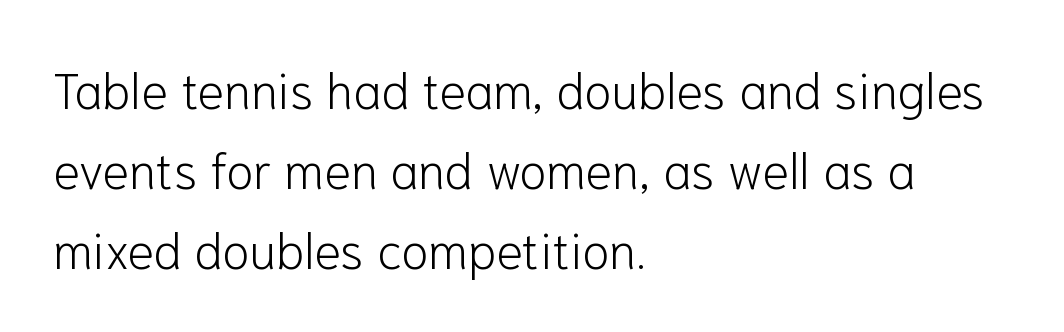
Designer's note — italics off, roman on. A clean baseline with only descenders dipping below it. The rendering uses natural spacing where letterforms have individual widths. Spacing between characters is what you'd get straight out of the box.
